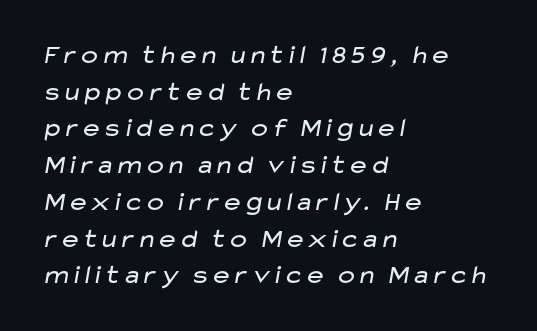
{"bold": "no", "underline": "no", "align": "left", "line_spacing": "normal", "line_spacing_ratio": 1.36, "letter_spacing": "normal", "letter_spacing_em": 0.0, "glyph_px": 27}
